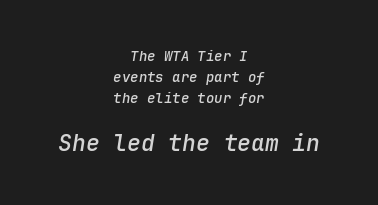
Letter spacing: default. Centered paragraph, ragged on both sides. Does the lettering tilt? It does — this is italic. Check under the words: just untouched page.
